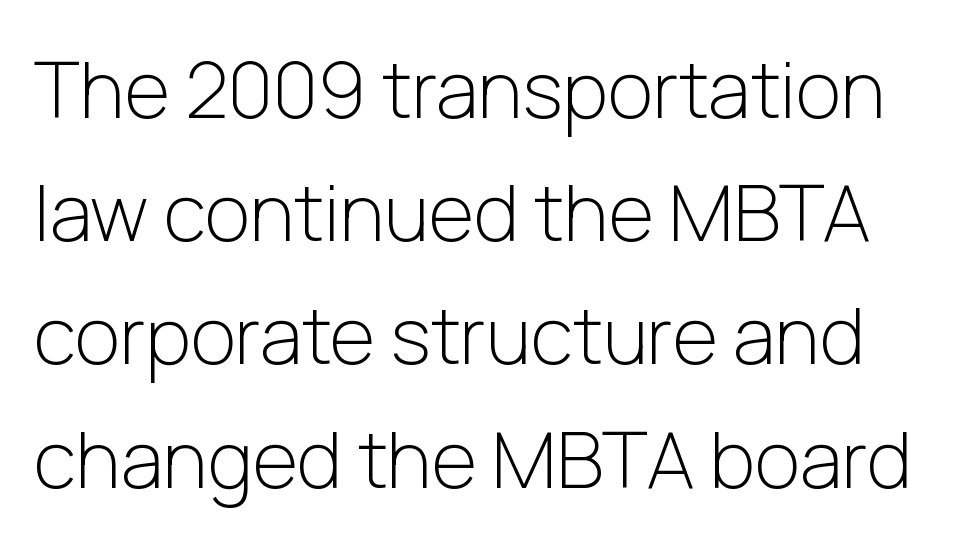
Is there any slant? The stems are plumb. The passage shown stacks its lines at a standard gap. Words float on clear page, feet unadorned. Examine the stroke ends and you'll find no serifs. The typesetting does not lean heavy: it is not bold.
